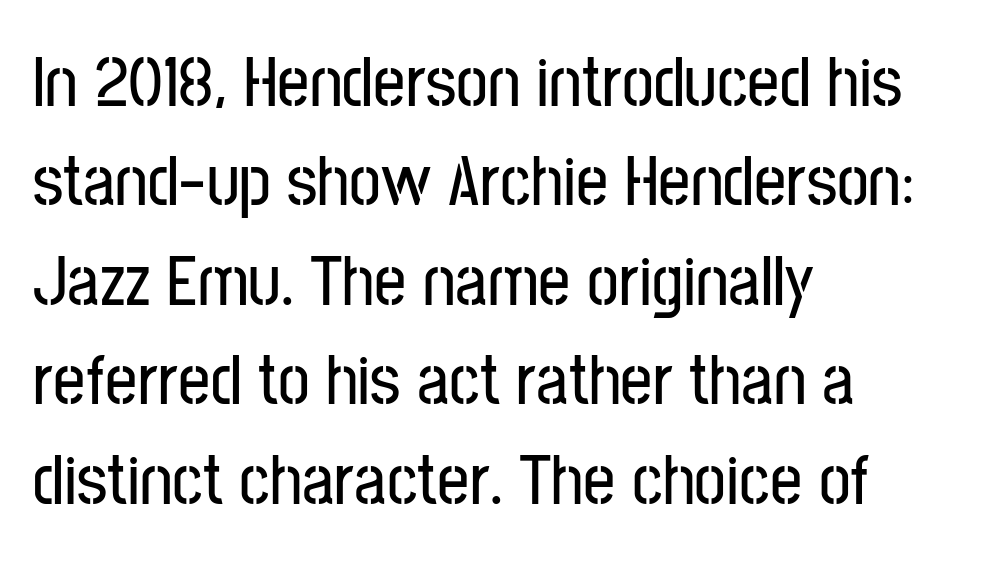
{"serif": "no", "italic": "no", "width": "condensed", "stroke_contrast": "low", "x_height": "medium", "monospaced": "no", "underline": "no", "align": "left", "line_spacing": "normal", "line_spacing_ratio": 1.4, "letter_spacing": "normal", "letter_spacing_em": 0.0, "glyph_px": 71}
